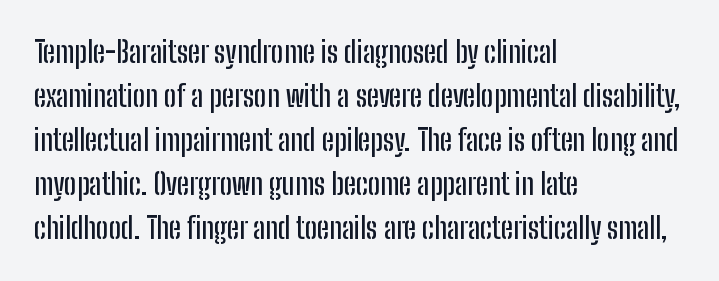
{"serif": "no", "italic": "no", "width": "condensed", "stroke_contrast": "low", "x_height": "medium", "monospaced": "no", "underline": "no", "align": "left", "line_spacing": "normal", "line_spacing_ratio": 1.52, "letter_spacing": "normal", "letter_spacing_em": 0.0, "glyph_px": 29}
